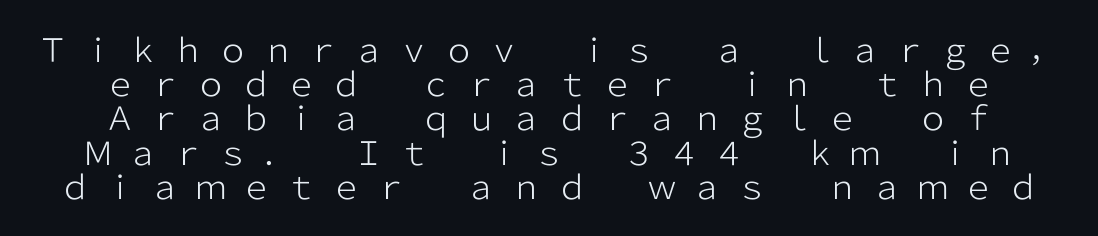
{"serif": "no", "italic": "no", "bold": "no", "weight": "light", "width": "normal", "stroke_contrast": "low", "x_height": "medium", "monospaced": "no", "underline": "no", "line_spacing": "tight", "line_spacing_ratio": 1.07, "letter_spacing": "wide", "letter_spacing_em": 0.41, "glyph_px": 32}
